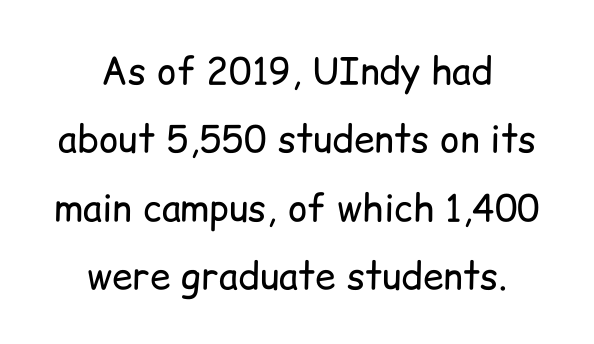
The image shows 37 px regular-weight sans-serif type, upright; set centered, line spacing 1.85x, normal letter spacing, not underlined; low stroke contrast and a medium x-height.
